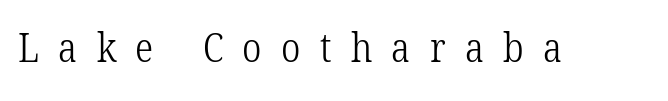
{"serif": "yes", "bold": "no", "weight": "light", "width": "condensed", "stroke_contrast": "low", "x_height": "medium", "monospaced": "no", "underline": "no", "letter_spacing": "wide", "letter_spacing_em": 0.47, "glyph_px": 41}
